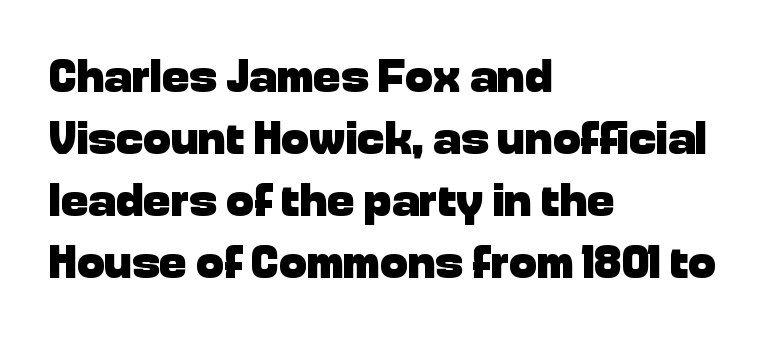
Upright lettering throughout. Layout note: lines flush left. These words are printed bold, with thick strokes throughout. The typeface chosen for these lines omits serifs.
